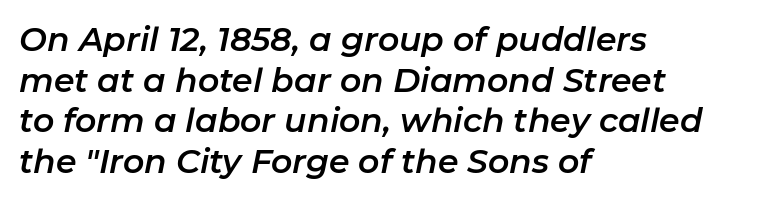
Q: Is the text italic (slanted)? A: Yes, it leans right by about 11 degrees.
Q: Is the text underlined? A: No.
Q: How is the paragraph aligned? A: Left-aligned.
Q: Is the spacing between letters normal or unusually wide? A: Normal.
Q: Width (condensed, normal, or wide)? A: Normal.
Q: Stroke contrast? A: Low.
Q: x-height? A: Medium.
Q: Monospaced? A: No.
